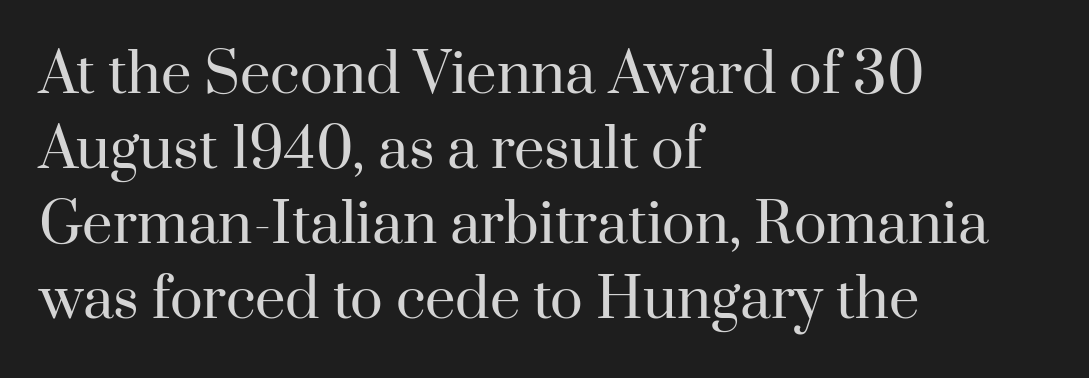
{"serif": "yes", "italic": "no", "bold": "no", "weight": "regular", "width": "normal", "stroke_contrast": "high", "x_height": "small", "monospaced": "no", "underline": "no", "align": "left", "line_spacing": "normal", "line_spacing_ratio": 1.39, "letter_spacing": "normal", "letter_spacing_em": 0.0, "glyph_px": 54}
